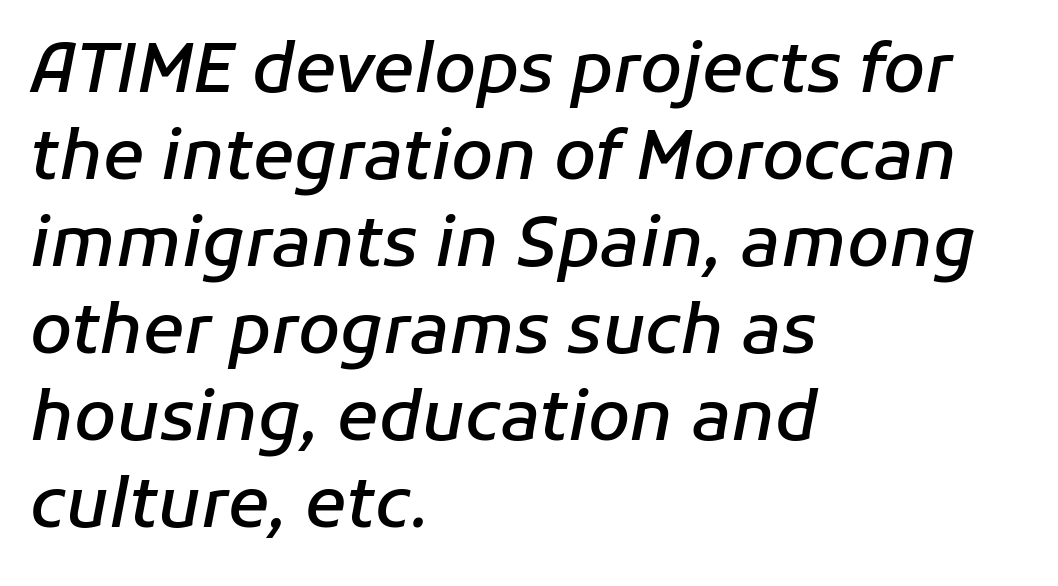
Horizontally, the lines are justified to the leading edge only. The text carries the slant typical of an italic or oblique font. A typesetter would call this leading conventional body-copy spacing. A clean baseline with only descenders dipping below it. Compared with an ordinary text face, these strokes are moderately heavier — a semibold.
